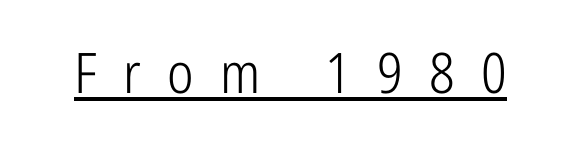
The typography opts for an upright posture over an oblique one. Typographically, this falls in the sans-serif category. The sample's only ornament is a line tracing under the words. Each letter keeps its own natural width here, so spacing adapts to shape. Stems and bowls with no extra thickness — not bold. Display-style spreading of the glyphs; the letterfit is very open.
